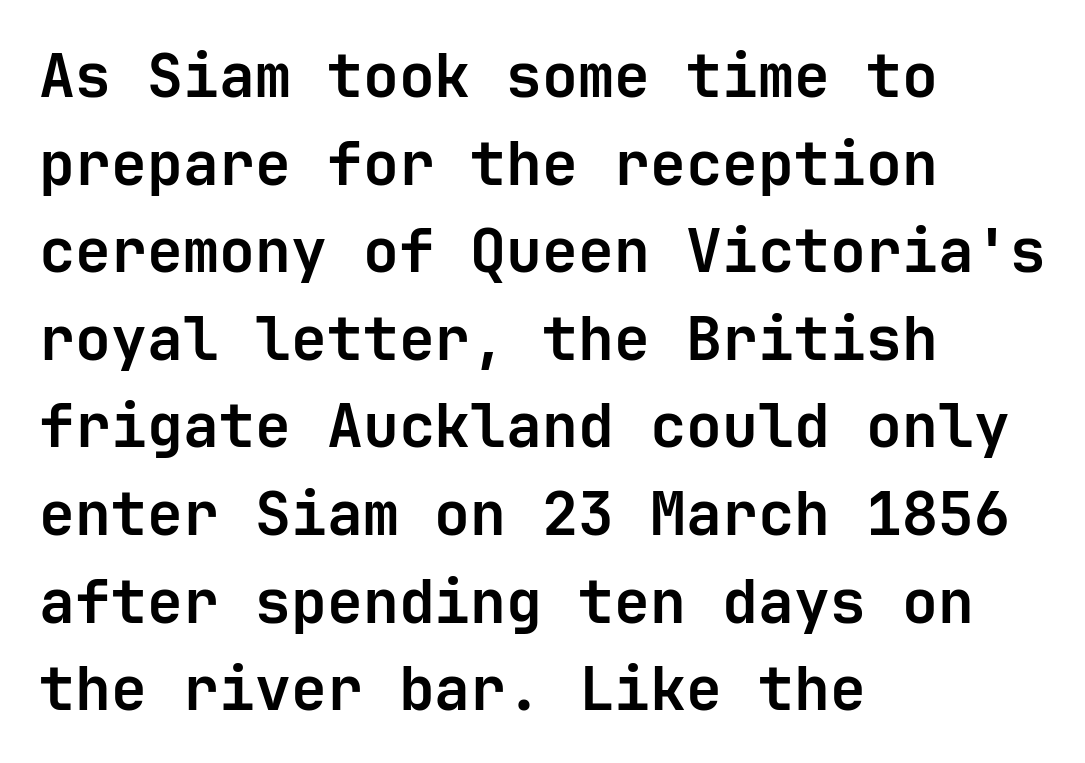
Notice how descenders clear the ascenders below comfortably — that's standard leading. The characters look thick and weighty, a clear bold. I'd call this a sans setting — the letters go barefoot. The space beneath each line is pristine and unruled.
